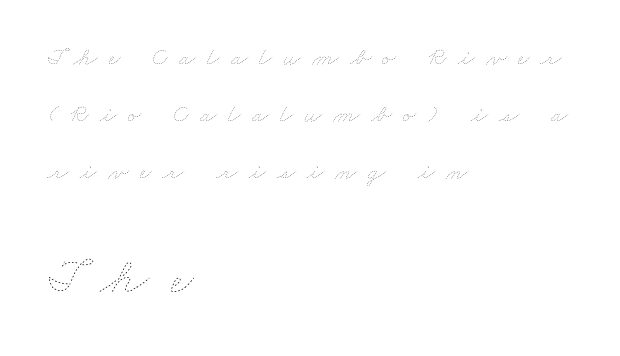
{"bold": "no", "weight": "thin", "width": "wide", "stroke_contrast": "low", "x_height": "small", "monospaced": "no", "underline": "no", "align": "left", "line_spacing": "loose", "line_spacing_ratio": 2.28, "letter_spacing": "wide", "letter_spacing_em": 0.44, "larger_block": "second", "size_ratio": 2.0, "glyph_px": 50}
